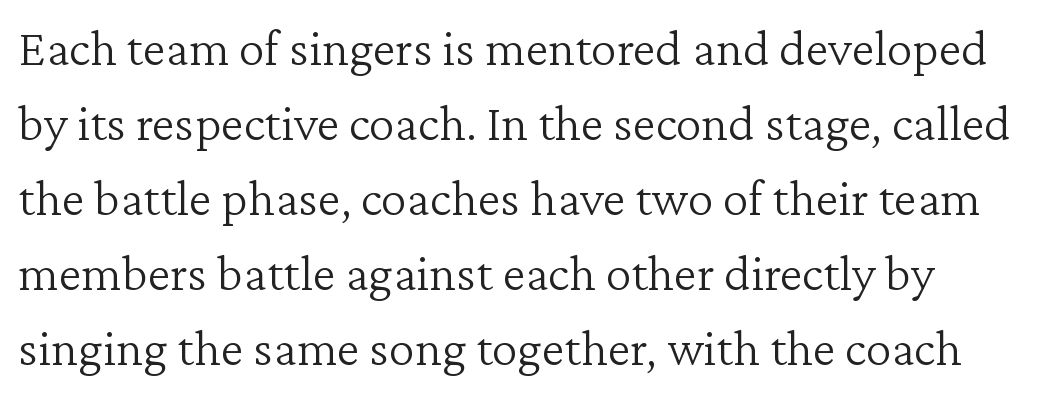
The image shows 52 px light serif type, upright; set normal line spacing (1.44x), normal letter spacing, not underlined; low stroke contrast and a medium x-height.
